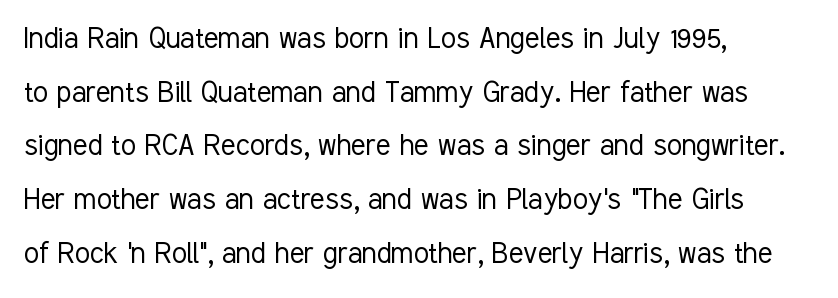
Quick note: not italic, upright. Varying glyph widths throughout — classic text-font behaviour. Letterform terminals end flat and unadorned throughout the passage. Underlining? Definitely not there. The paragraph has a hard left edge and a soft right edge. The passage shown is not bold in any degree.
